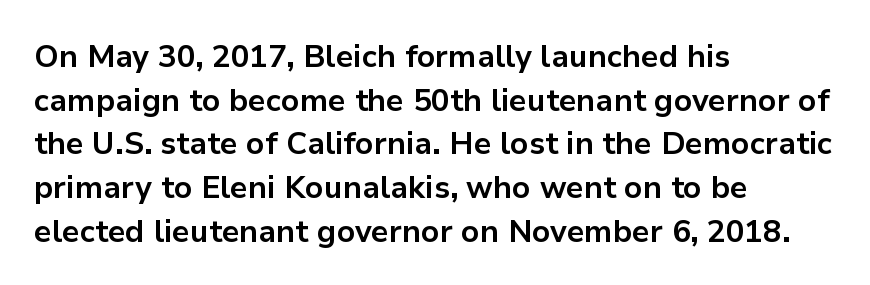
Q: Is the text bold? A: Yes.
Q: Is the text italic (slanted)? A: No, it is upright.
Q: Is the typeface a serif or a sans-serif typeface? A: Sans-serif.
Q: Is the text underlined? A: No.
Q: How is the paragraph aligned? A: Left-aligned.
Q: Is the spacing between letters normal or unusually wide? A: Normal.
Q: Is the spacing between lines tight, normal or loose? A: Normal.
Q: Width (condensed, normal, or wide)? A: Normal.
Q: Stroke contrast? A: Low.
Q: x-height? A: Medium.
Q: Monospaced? A: No.
